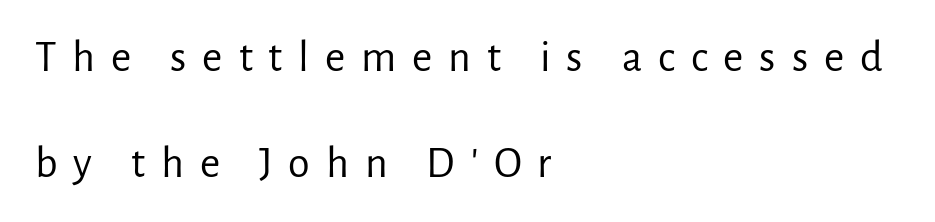
The image shows 44 px regular-weight sans-serif type, upright; set left-aligned, loose line spacing (2.41x), unusually wide letter spacing (+0.36 em), not underlined; low stroke contrast and a medium x-height.
